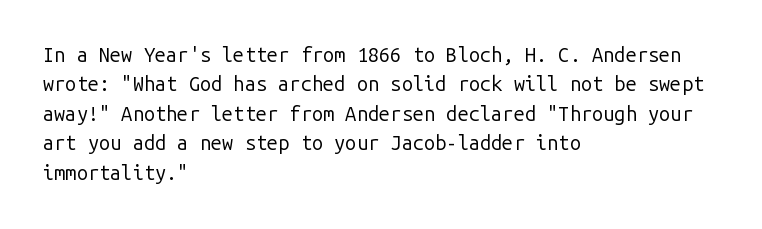
{"italic": "no", "bold": "no", "underline": "no", "align": "left", "line_spacing": "normal", "line_spacing_ratio": 1.47, "letter_spacing": "normal", "letter_spacing_em": 0.0, "glyph_px": 20}
